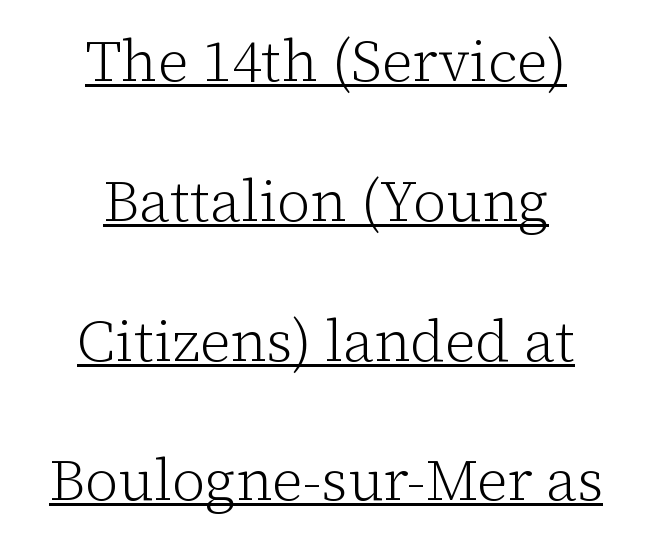
{"serif": "yes", "italic": "no", "bold": "no", "weight": "light", "width": "normal", "stroke_contrast": "low", "x_height": "medium", "monospaced": "no", "underline": "yes", "align": "center", "line_spacing": "loose", "line_spacing_ratio": 2.41, "letter_spacing": "normal", "letter_spacing_em": 0.0, "glyph_px": 58}
